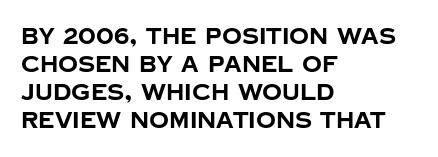
The axis of the letterforms is exactly vertical. Leftover space on each line is placed entirely after the last word. Each row of text sits above clean, open space. Students, note that the glyphs here touch the page at normal intervals.
